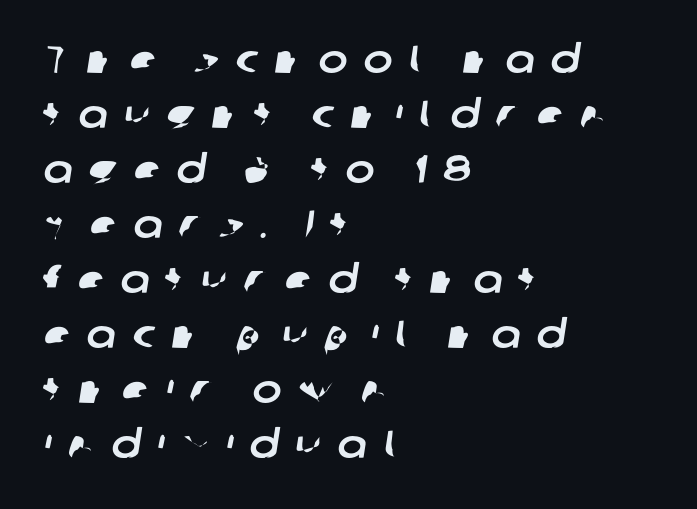
Q: Is the typeface a serif or a sans-serif typeface? A: Sans-serif.
Q: Is the text underlined? A: No.
Q: How is the paragraph aligned? A: Left-aligned.
Q: Is the spacing between letters normal or unusually wide? A: Unusually wide.
Q: Is the spacing between lines tight, normal or loose? A: Normal.
Q: Width (condensed, normal, or wide)? A: Normal.
Q: Stroke contrast? A: Low.
Q: x-height? A: Medium.
Q: Monospaced? A: No.
